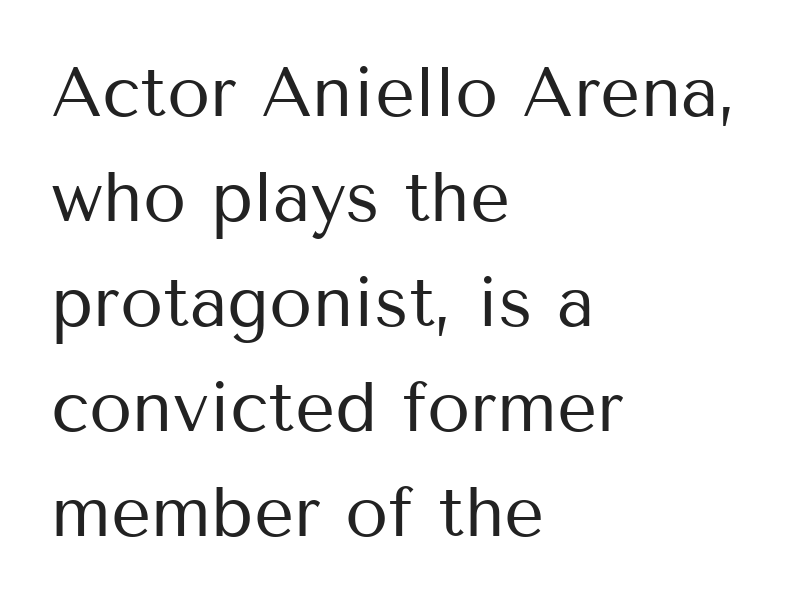
The image shows 70 px regular-weight sans-serif type, upright; set left-aligned, normal line spacing (1.5x), normal letter spacing, not underlined; medium stroke contrast and a medium x-height.
